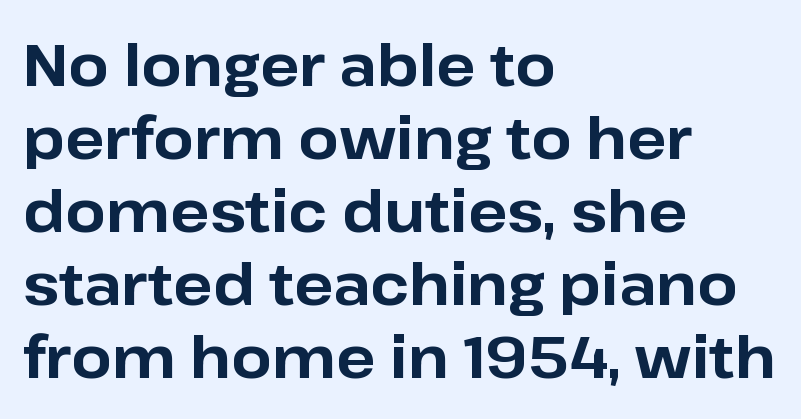
You could not count columns in this text — the font is proportionally spaced. Classification — sans serif. Vertical spacing — default. Visually the block forms a straight wall on the left and a jagged coastline on the right. Check the space under the baseline: it is left empty.
